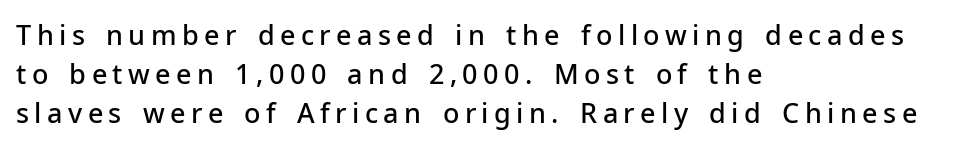
Ordinary non-slanted type is in use. Summary of vertical rhythm: regular, with standard interline spacing. The compositor pushed each line to the left boundary. Weight check: semibold — heavier than regular, not quite bold. Here the glyphs are tracked loosely, breaking word shapes into spaced letters.
